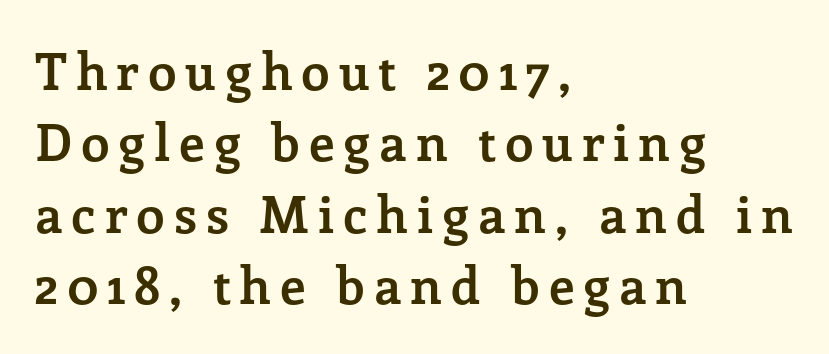
{"serif": "yes", "italic": "no", "bold": "yes", "weight": "semibold", "width": "normal", "stroke_contrast": "low", "x_height": "medium", "monospaced": "no", "underline": "no", "align": "left", "line_spacing": "normal", "line_spacing_ratio": 1.4, "glyph_px": 51}
